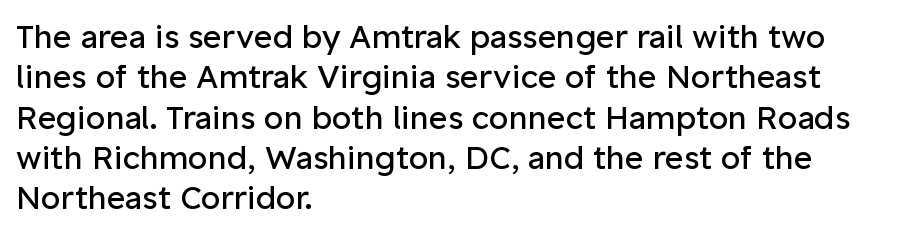
The image shows 32 px regular-weight sans-serif type, upright; set left-aligned, normal line spacing (1.26x), normal letter spacing, not underlined; low stroke contrast and a medium x-height.
